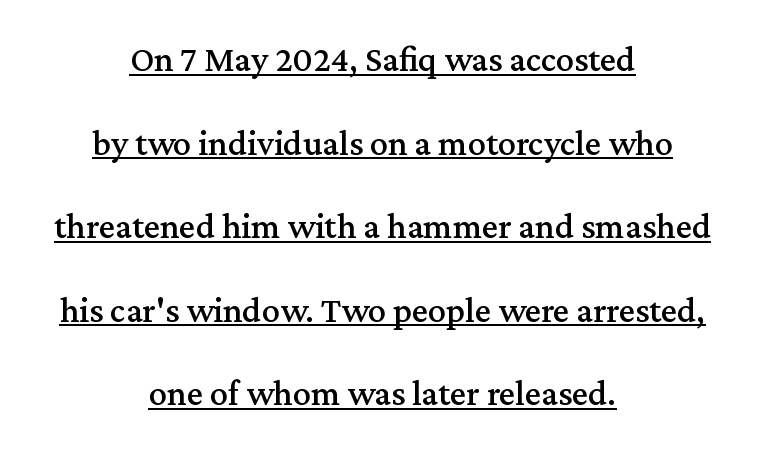
Students, note that the glyphs here touch the page at normal intervals. This sample uses an upright cut, with every glyph sitting square on the baseline. These lines are rendered in a variable-pitch font. A great deal of white space separates one row of letters from the next. What decoration does the sample have? An underline. This rendering employs a face with finishing strokes, i.e., a serif.
